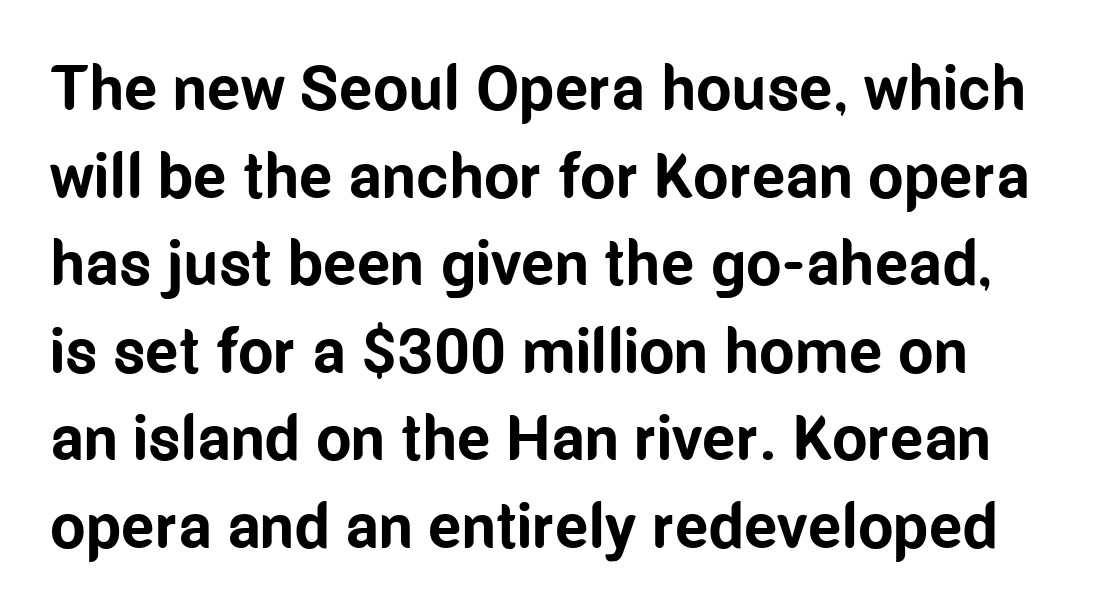
{"serif": "no", "italic": "no", "bold": "yes", "weight": "bold", "width": "condensed", "stroke_contrast": "low", "x_height": "medium", "monospaced": "no", "underline": "no", "line_spacing": "normal", "line_spacing_ratio": 1.39, "letter_spacing": "normal", "letter_spacing_em": 0.0, "glyph_px": 63}
